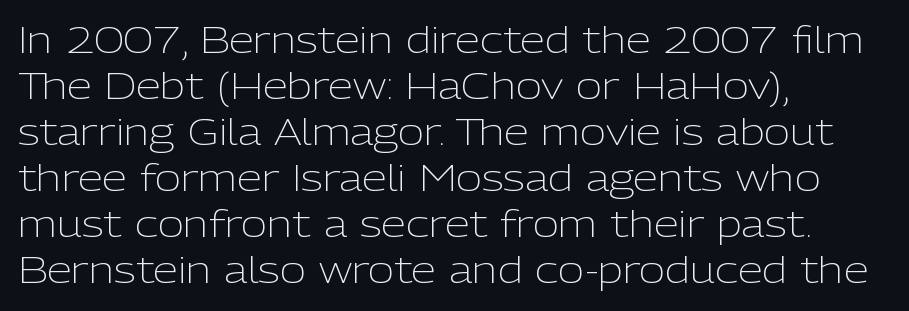
{"serif": "no", "italic": "no", "bold": "no", "weight": "light", "width": "normal", "stroke_contrast": "low", "x_height": "medium", "monospaced": "no", "underline": "no", "align": "left", "line_spacing": "normal", "line_spacing_ratio": 1.28, "letter_spacing": "normal", "letter_spacing_em": 0.0, "glyph_px": 36}
